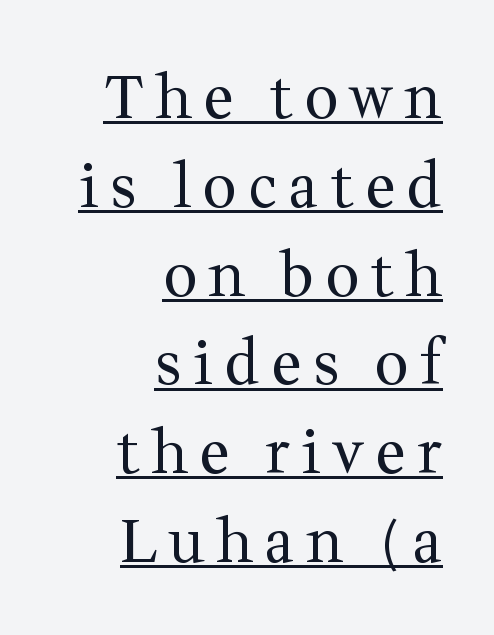
The lines are quadded right. When letters stand straight like this, we call the style roman or upright. Heaviness? Minimal to ordinary, like unemphasized prose. The vertical gap from one line to the next is medium. The passage shown is typed in a proportional face where columns would drift.
